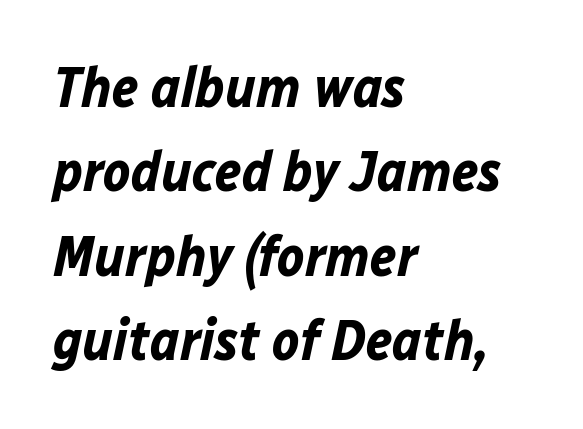
The image shows 57 px bold type, italic (leaning right); set left-aligned, normal line spacing (1.48x), normal letter spacing, not underlined; low stroke contrast and a medium x-height.
